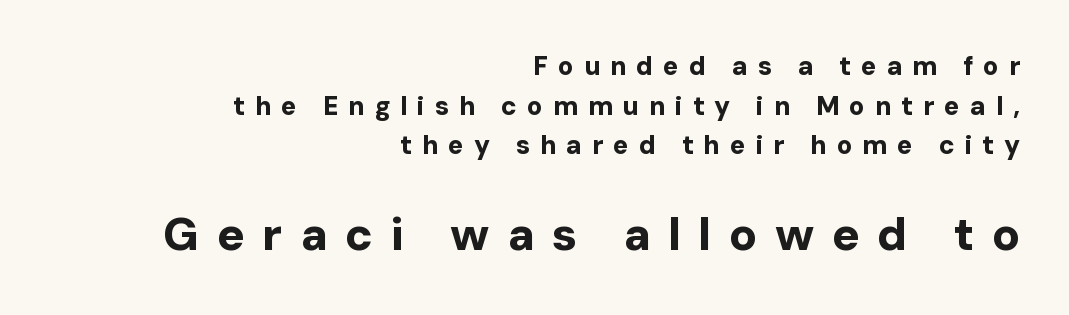
Horizontal alignment here is rightward, an uncommon choice for prose. Are there feet on the stems? There aren't — it's a sans. Bold? Absolutely — the strokes are thick and heavy. Every character sits straight up, as roman type does. Block two is the big one; block one sits smaller above it. The horizontal fit of the characters is loose and conspicuously gappy.
